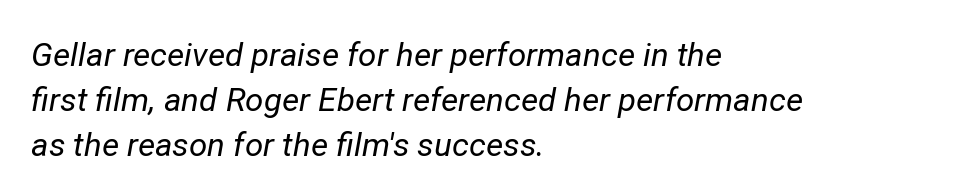
{"italic": "yes", "lean": "right", "slant_degrees": 12, "bold": "no", "weight": "regular", "width": "normal", "stroke_contrast": "low", "x_height": "medium", "monospaced": "no", "underline": "no", "align": "left", "line_spacing": "normal", "line_spacing_ratio": 1.36, "letter_spacing": "normal", "letter_spacing_em": 0.0, "glyph_px": 33}
